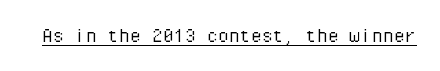
Does a line run under the words? Yes, clearly. Each word holds together tightly as a unit, with standard inter-letter gaps. When letters stand straight like this, we call the style roman or upright. Compared with a typical body face, this is equally light or lighter still.
